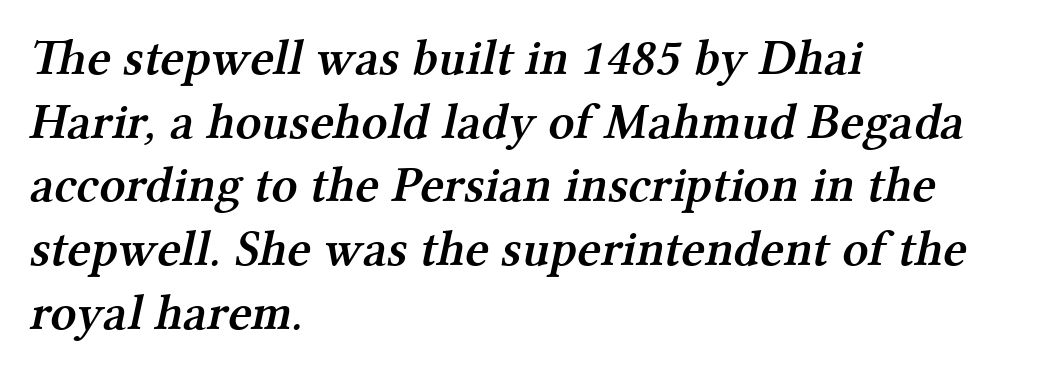
The image shows 51 px semibold serif type; set left-aligned, normal line spacing (1.25x), normal letter spacing, not underlined; medium stroke contrast and a medium x-height.
